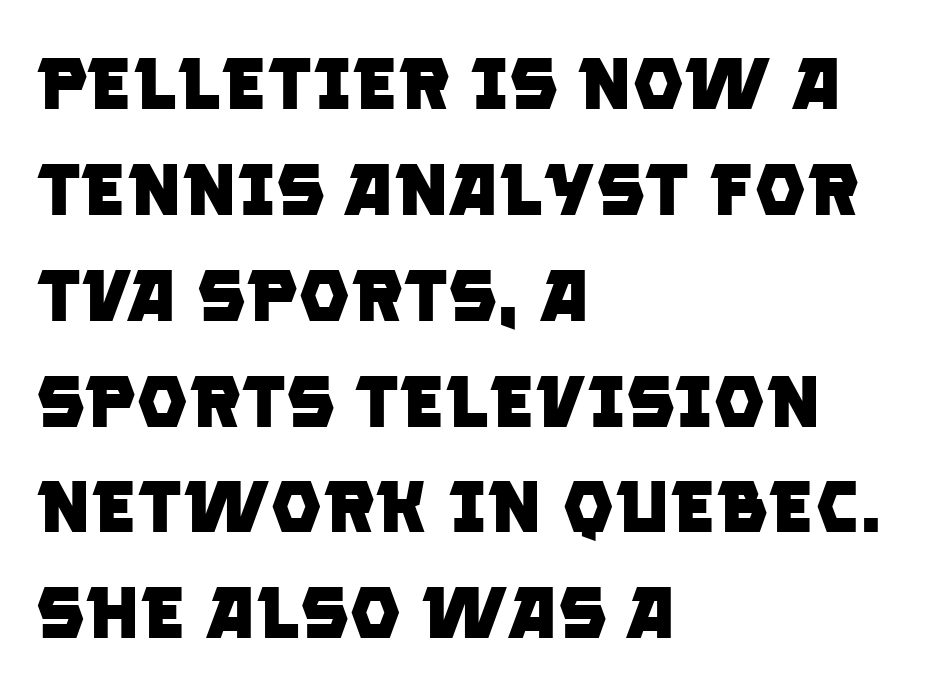
Tracking value appears to be zero — textbook default spacing. Underline: absent. Varying glyph widths throughout — classic text-font behaviour. In terms of leading, this rendering sits right in the middle. This sample uses a sans-serif face. Where is the straight margin? On the left.
